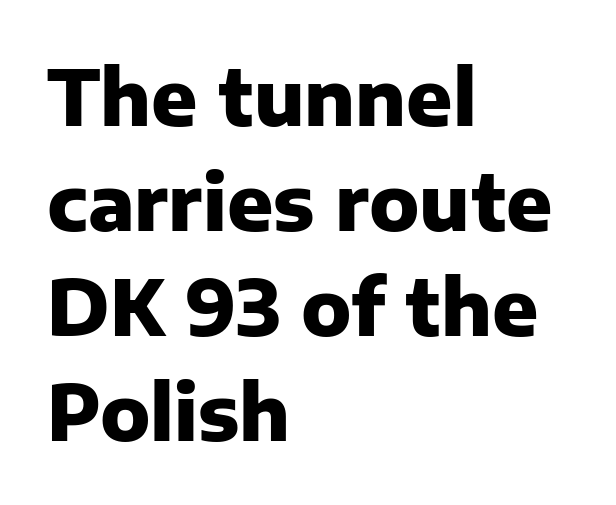
{"serif": "no", "italic": "no", "bold": "yes", "weight": "heavy", "width": "normal", "stroke_contrast": "low", "x_height": "medium", "monospaced": "no", "underline": "no", "align": "left", "line_spacing": "normal", "line_spacing_ratio": 1.38, "letter_spacing": "normal", "letter_spacing_em": 0.0, "glyph_px": 76}
